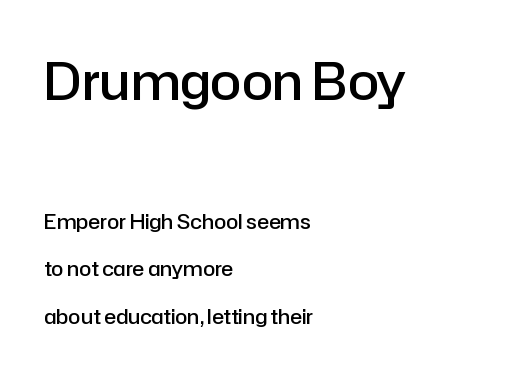
The image shows 51 px semibold sans-serif type, upright; set left-aligned, loose line spacing (2.39x), normal letter spacing, not underlined; the first (top) block is 2.55x larger; low stroke contrast and a medium x-height.
